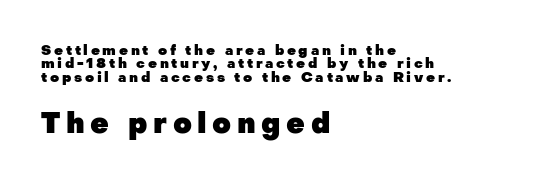
Varying glyph widths throughout — classic text-font behaviour. Regarding leading, the lines here are crowded together. This is roman type, the default non-slanted kind. Students, this is bold: see how much ink each stroke carries.
